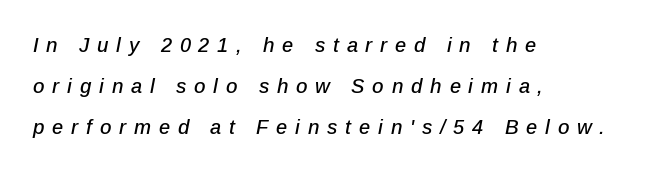
Q: Is the text italic (slanted)? A: Yes, it leans right by about 12 degrees.
Q: Is the text underlined? A: No.
Q: How is the paragraph aligned? A: Left-aligned.
Q: Is the spacing between letters normal or unusually wide? A: Unusually wide.
Q: Is the spacing between lines tight, normal or loose? A: Loose.
